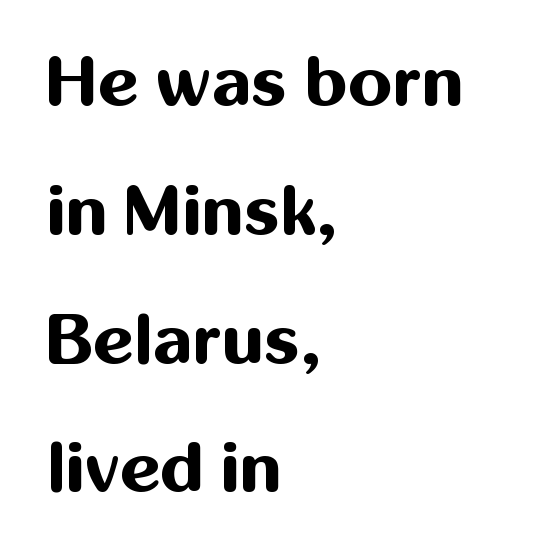
{"serif": "no", "italic": "no", "bold": "yes", "weight": "bold", "width": "normal", "stroke_contrast": "medium", "x_height": "medium", "monospaced": "no", "underline": "no", "align": "left", "line_spacing_ratio": 1.84, "letter_spacing": "normal", "letter_spacing_em": 0.0, "glyph_px": 70}
